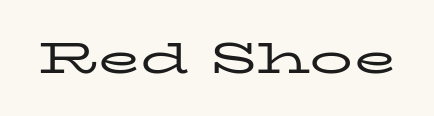
Q: Is the text bold? A: No.
Q: Is the text italic (slanted)? A: No, it is upright.
Q: Is the typeface a serif or a sans-serif typeface? A: Serif.
Q: Is the text underlined? A: No.
Q: Is the spacing between letters normal or unusually wide? A: Normal.
Q: Width (condensed, normal, or wide)? A: Wide.
Q: Stroke contrast? A: Low.
Q: x-height? A: Medium.
Q: Monospaced? A: No.
